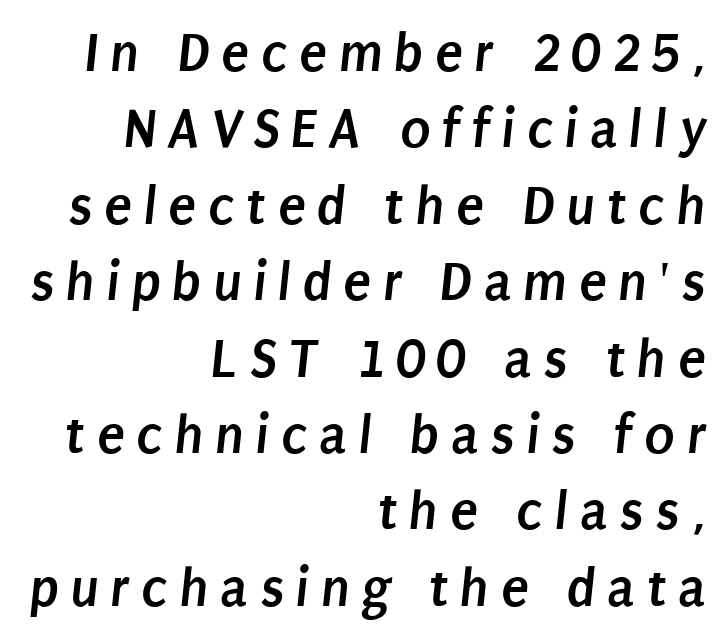
The image shows 57 px semibold, condensed sans-serif type; set right-aligned, normal line spacing (1.34x), unusually wide letter spacing (+0.2 em), not underlined; low stroke contrast and a large x-height.
